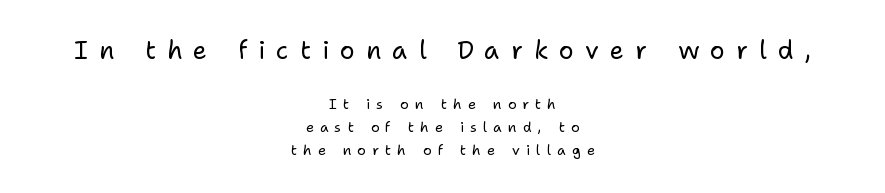
The image shows 25 px text type, upright; set centered, normal line spacing (1.64x), unusually wide letter spacing (+0.44 em), not underlined; the first (top) block is 1.79x larger.
